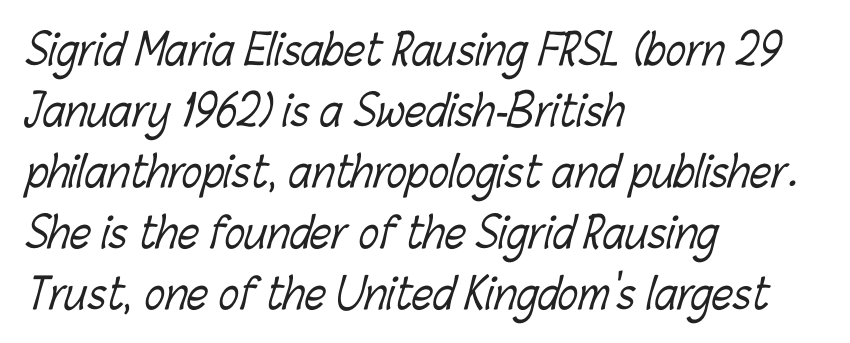
The space between consecutive lines is moderate. Proportional: the letters do not fall into vertical columns. No extra tracking has been applied to these lines. Where is the straight margin? On the left. Stroke thickness stays within the range of a standard reading face or lighter.
